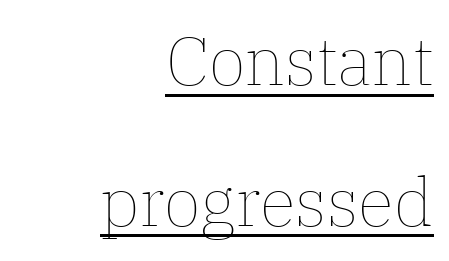
{"italic": "no", "bold": "no", "weight": "thin", "width": "normal", "stroke_contrast": "low", "x_height": "medium", "monospaced": "no", "underline": "yes", "align": "right", "line_spacing": "loose", "line_spacing_ratio": 2.1, "letter_spacing": "normal", "letter_spacing_em": 0.0, "glyph_px": 67}
